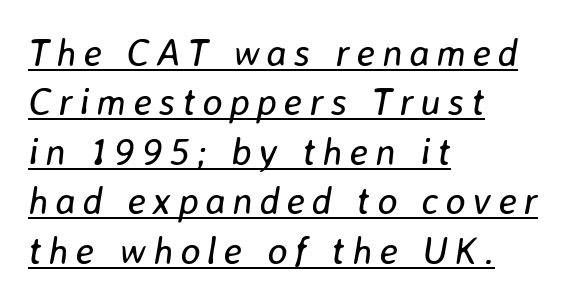
The image shows 38 px regular-weight type, italic (leaning right); set left-aligned, normal line spacing (1.3x), underlined; low stroke contrast and a medium x-height.
